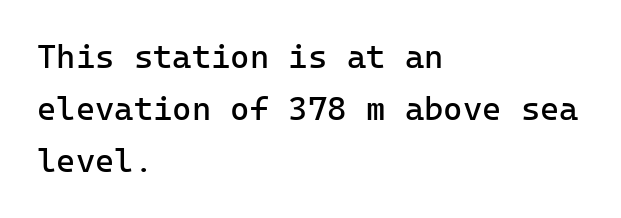
The image shows 33 px regular-weight sans-serif type, upright; set left-aligned, normal line spacing (1.58x), normal letter spacing, not underlined; low stroke contrast and a medium x-height.
